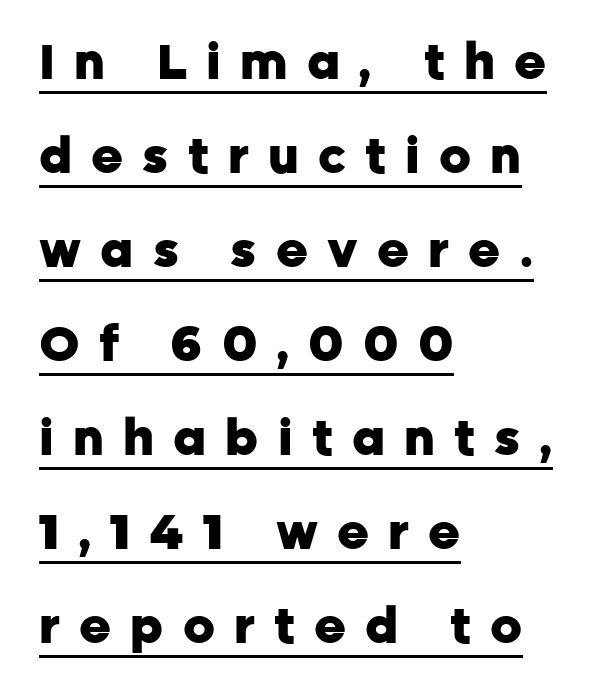
The image shows 49 px heavy sans-serif type, upright; set left-aligned, loose line spacing (1.92x), unusually wide letter spacing (+0.39 em), underlined; low stroke contrast and a medium x-height.
